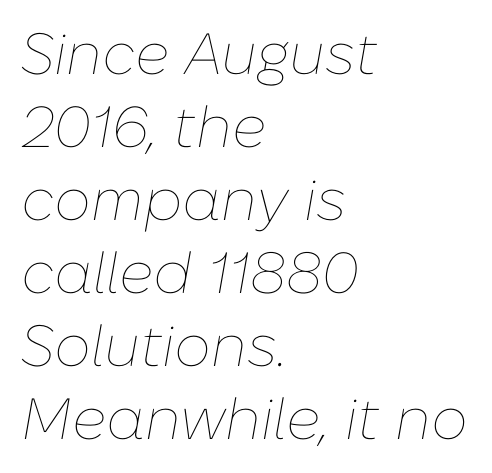
Q: Is the text bold? A: No.
Q: Is the text italic (slanted)? A: Yes, it leans right by about 10 degrees.
Q: Is the text underlined? A: No.
Q: How is the paragraph aligned? A: Left-aligned.
Q: Is the spacing between letters normal or unusually wide? A: Normal.
Q: Is the spacing between lines tight, normal or loose? A: Normal.
Q: Width (condensed, normal, or wide)? A: Normal.
Q: Stroke contrast? A: Low.
Q: x-height? A: Medium.
Q: Monospaced? A: No.
